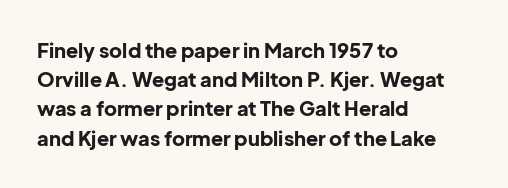
Q: Is the text bold? A: Yes.
Q: Is the text italic (slanted)? A: No, it is upright.
Q: Is the text underlined? A: No.
Q: How is the paragraph aligned? A: Left-aligned.
Q: Is the spacing between letters normal or unusually wide? A: Normal.
Q: Is the spacing between lines tight, normal or loose? A: Normal.
